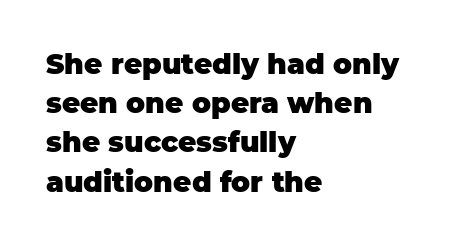
Letter spacing: default. Summary of weight: heavy, a full bold. One-word summary of the alignment: left. Posture: upright roman. The face used here is proportionally spaced, like ordinary book or web type.
